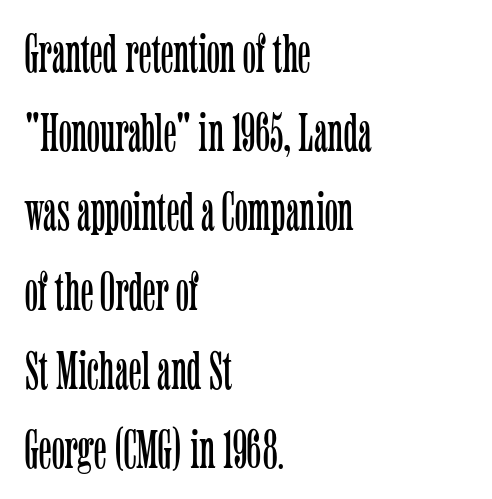
The image shows 55 px light, condensed serif type, upright; set left-aligned, normal line spacing (1.44x), normal letter spacing, not underlined; low stroke contrast and a medium x-height.
